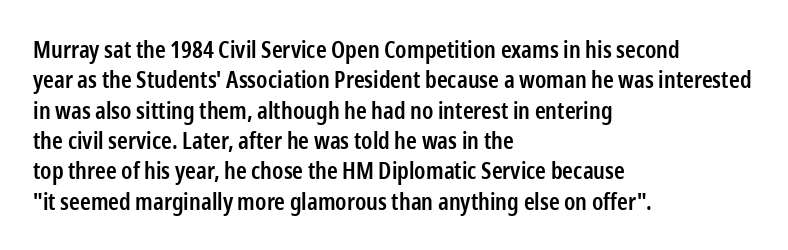
The image shows 23 px text type, upright; set left-aligned, normal line spacing (1.32x), normal letter spacing, not underlined.
